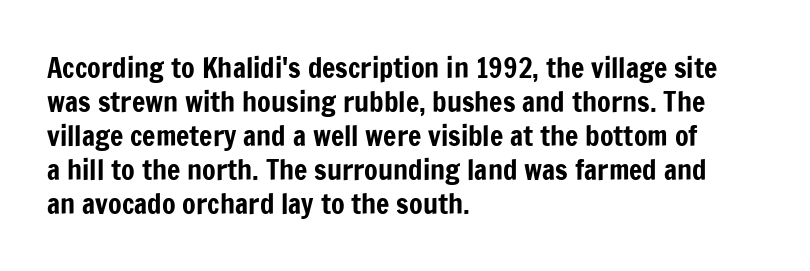
{"serif": "no", "italic": "no", "width": "condensed", "stroke_contrast": "low", "x_height": "medium", "monospaced": "no", "underline": "no", "align": "left", "line_spacing_ratio": 1.21, "letter_spacing": "normal", "letter_spacing_em": 0.0, "glyph_px": 28}
